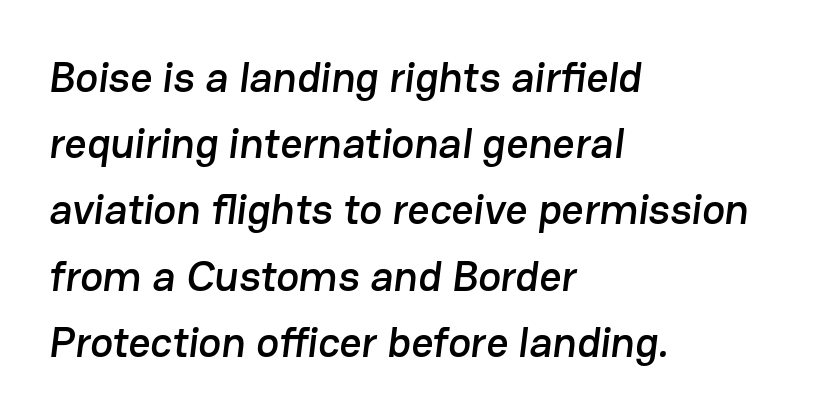
The text block is weighted toward the left margin, trailing off unevenly rightward. No word sits above an underline. Letter spacing: default. This sample has the flowing, uneven cadence of proportional lettering. Evenly set lines give the paragraph a standard silhouette. Check where the strokes stop: nothing finishes them off — pure sans.
